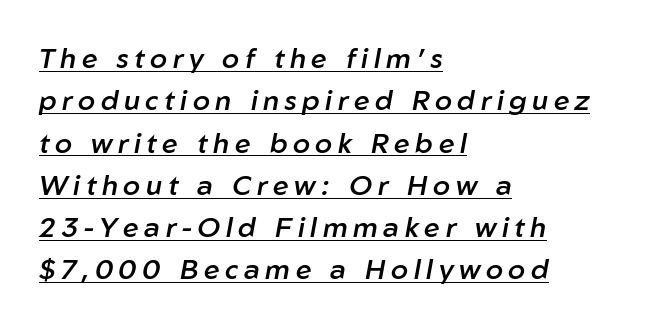
The image shows 28 px semibold type, italic (leaning right); set left-aligned, normal line spacing (1.51x), unusually wide letter spacing (+0.2 em), underlined; low stroke contrast and a medium x-height.
